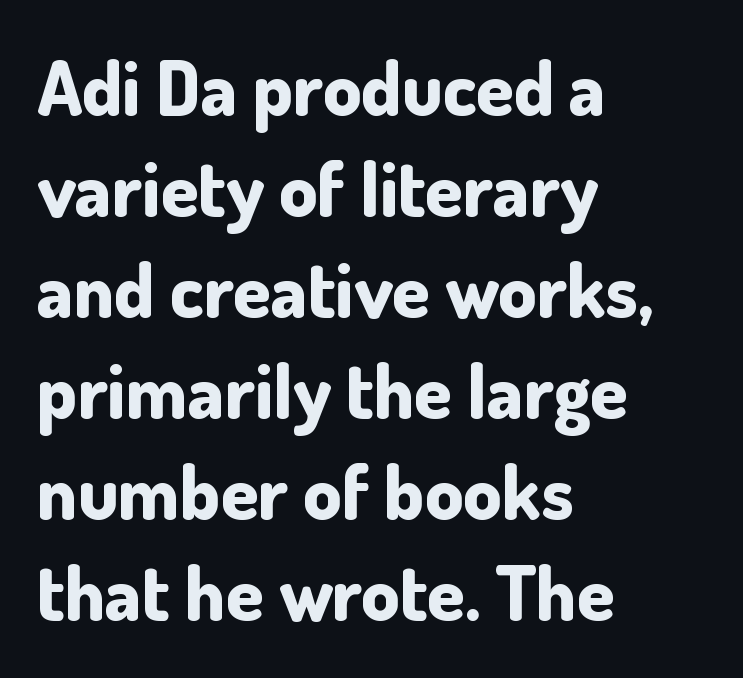
You could not count columns in this text — the font is proportionally spaced. Letter spacing: default. The designer left line spacing at the default. Posture: straight, roman, zero tilt.
